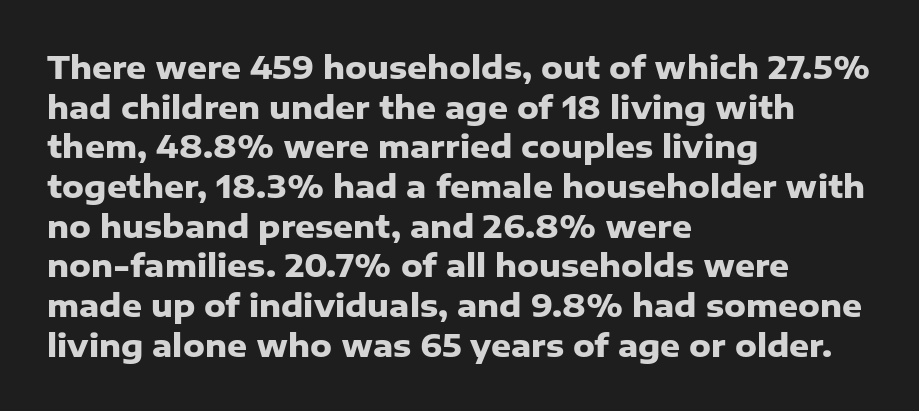
Notice how the passage keeps a crisp vertical edge on the left only. The passage shown has conventional tracking throughout. Summary of weight: heavy, a full bold. Every character sits straight up, as roman type does. Does the type have serifs? No, each stem ends abruptly. Evenly set lines give the paragraph a standard silhouette.
